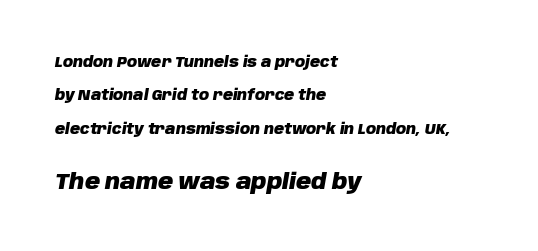
{"italic": "yes", "lean": "right", "slant_degrees": 10, "bold": "yes", "underline": "no", "align": "left", "line_spacing": "loose", "line_spacing_ratio": 2.39, "letter_spacing": "normal", "letter_spacing_em": 0.0, "larger_block": "second", "size_ratio": 1.5, "glyph_px": 21}
